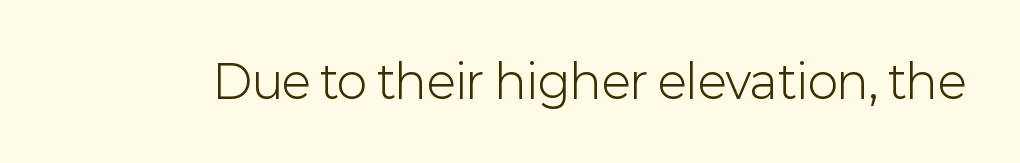
Q: Is the text bold? A: No.
Q: Is the text italic (slanted)? A: No, it is upright.
Q: Is the typeface a serif or a sans-serif typeface? A: Sans-serif.
Q: Is the text underlined? A: No.
Q: Is the spacing between letters normal or unusually wide? A: Normal.
Q: Width (condensed, normal, or wide)? A: Normal.
Q: Stroke contrast? A: Low.
Q: x-height? A: Medium.
Q: Monospaced? A: No.
